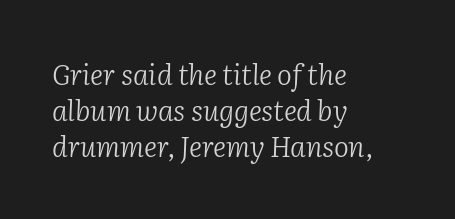
Check under the words: just untouched page. The text was rendered using a seriffed face with decorative stroke endings. The line-height multiplier appears to be the usual default. Here the designer chose a conventional face with non-uniform glyph widths. Caption: face not bold, strokes unweighted.
